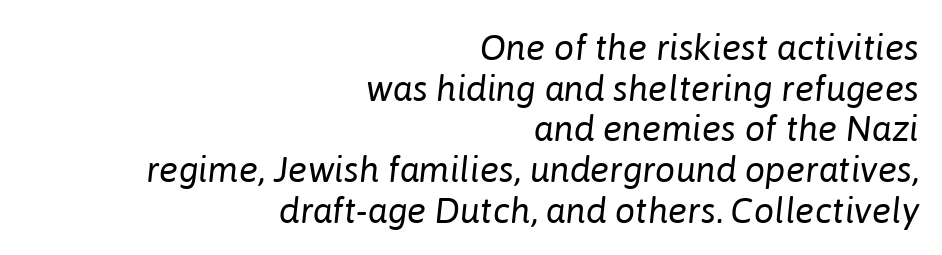
Q: Is the text bold? A: No.
Q: Is the text italic (slanted)? A: Yes, it leans right by about 6 degrees.
Q: Is the text underlined? A: No.
Q: How is the paragraph aligned? A: Right-aligned.
Q: Is the spacing between letters normal or unusually wide? A: Normal.
Q: Is the spacing between lines tight, normal or loose? A: Tight.
Q: Width (condensed, normal, or wide)? A: Normal.
Q: Stroke contrast? A: Low.
Q: x-height? A: Medium.
Q: Monospaced? A: No.
